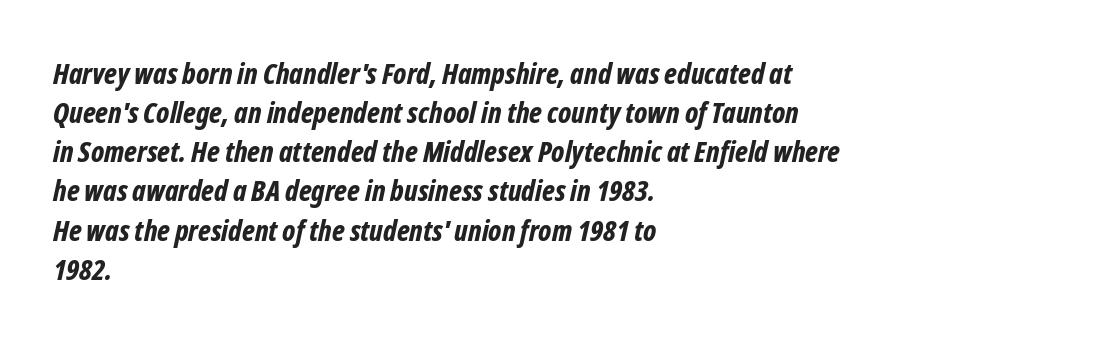
The designer left line spacing at the default. In CSS terms this would be text-align: left. What stands out about the letter spacing? Nothing — it is the standard amount. A typesetter would mark this as italic.
